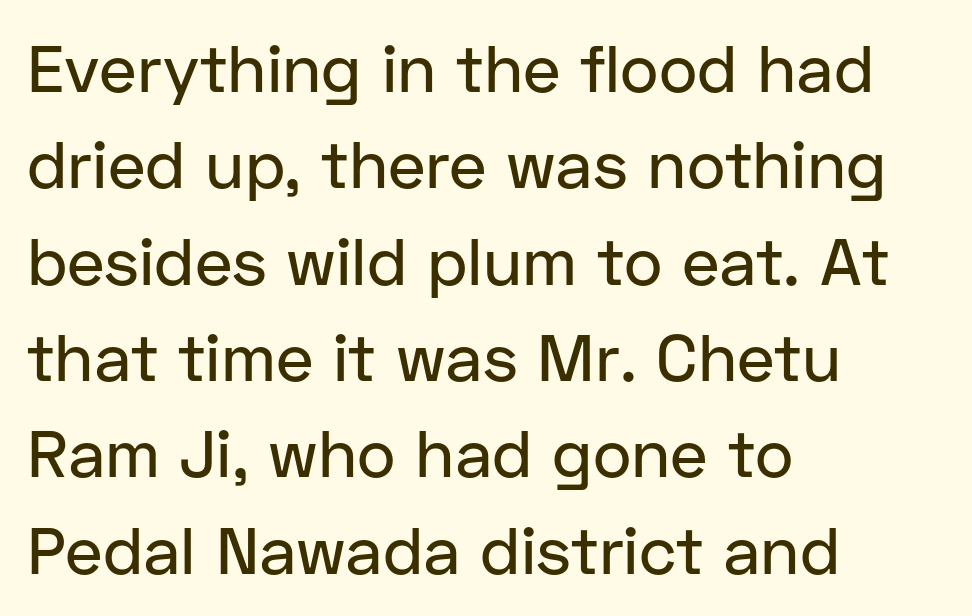
Nope, no serifs anywhere on these letters. This rendering features lettering with no underline. What's the leading like? Ordinary, nothing unusual. Alignment: flush left.
